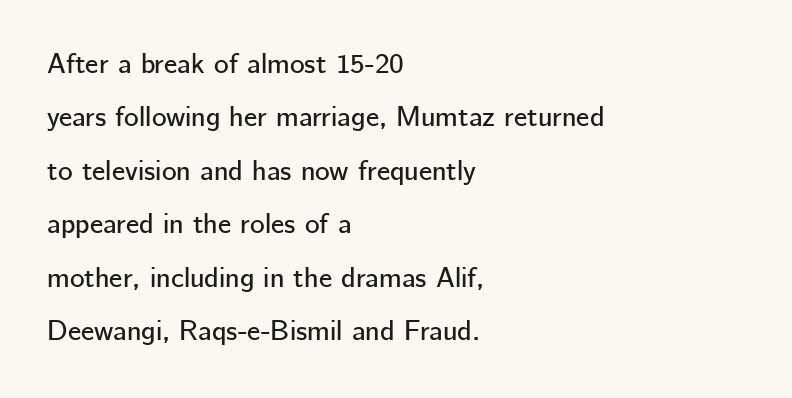
The image shows 28 px sans-serif type, upright; set left-aligned, loose line spacing (1.91x), normal letter spacing, not underlined; low stroke contrast and a medium x-height.
